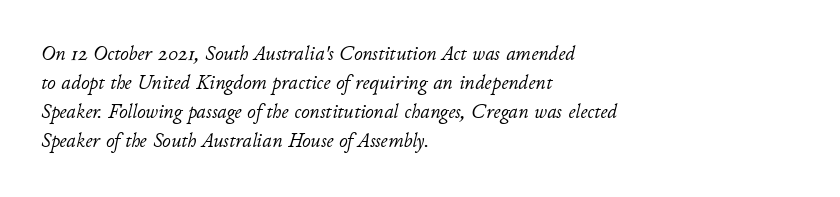
{"italic": "yes", "lean": "right", "slant_degrees": 11, "bold": "no", "underline": "no", "align": "left", "line_spacing": "normal", "line_spacing_ratio": 1.38, "letter_spacing": "normal", "letter_spacing_em": 0.0, "glyph_px": 21}
